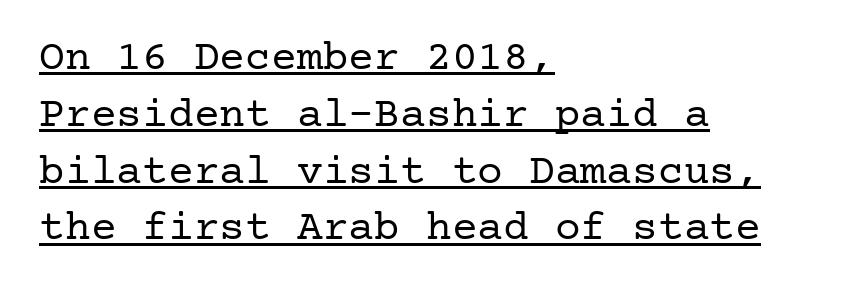
A continuous stroke trails under the words, as in a hyperlink. Students, observe: this is what conventionally led text looks like. Characters follow at the spacing the type designer built in. The weight would be labelled regular, book, light, or lighter still.
